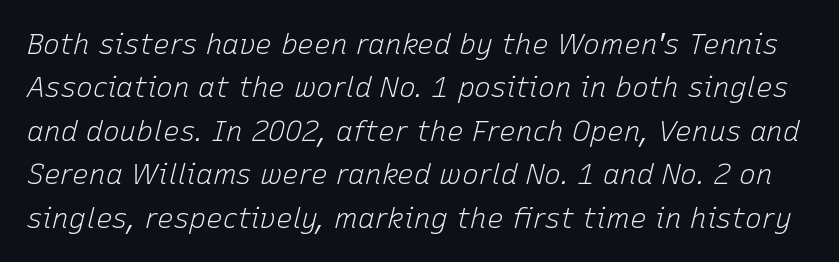
The baseline area is clear. The vertical gap from one line to the next is medium. The axis of the letterforms is tilted away from vertical. A typesetter would call this proportional, since set widths differ per character.
